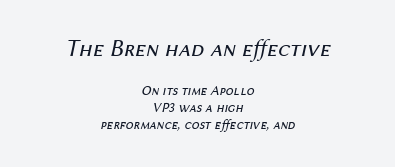
The image shows 24 px text type, italic (leaning right); set centered, line spacing 1.2x, normal letter spacing, not underlined; the first (top) block is 1.71x larger.
